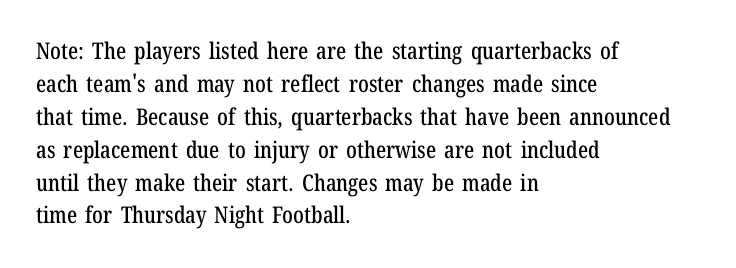
Plain, unruled lines of type. Letter spacing: default. Quick note: interline space is typical. Does the lettering tilt? It doesn't — this is upright. One-word summary of the alignment: left.
